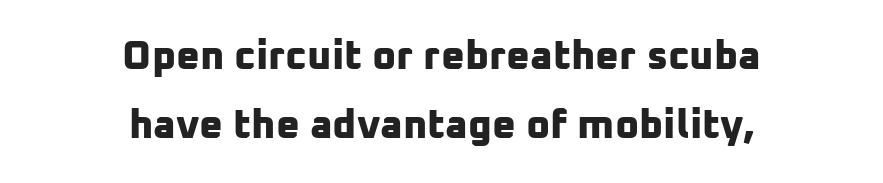
Tracking value appears to be zero — textbook default spacing. Regarding leading, the lines here are spaced in the standard way. These lines are rendered in a variable-pitch font. Which margin do the lines hug? Neither — every line sits in the middle. The sample has been set heavy, in full bold.
